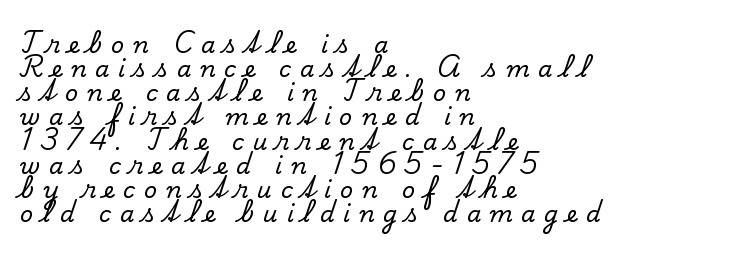
The image shows 23 px text type; set left-aligned, tight line spacing (1.05x), unusually wide letter spacing (+0.38 em), not underlined.
